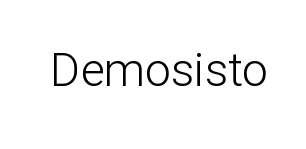
{"serif": "no", "italic": "no", "bold": "no", "weight": "light", "width": "normal", "stroke_contrast": "low", "x_height": "medium", "monospaced": "no", "underline": "no", "letter_spacing": "normal", "letter_spacing_em": 0.0, "glyph_px": 46}
